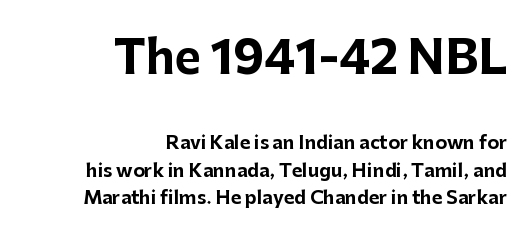
{"serif": "no", "italic": "no", "bold": "yes", "weight": "bold", "width": "normal", "stroke_contrast": "low", "x_height": "medium", "monospaced": "no", "underline": "no", "align": "right", "line_spacing": "normal", "line_spacing_ratio": 1.52, "letter_spacing": "normal", "letter_spacing_em": 0.0, "larger_block": "first", "size_ratio": 2.5, "glyph_px": 45}
